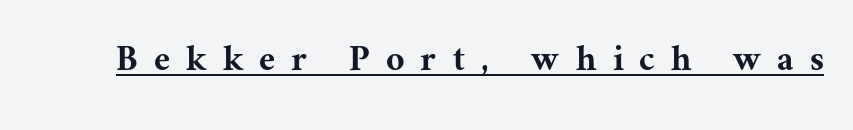
Think of a printed novel: that variable character pitch is what you see here. Check the space under the baseline: a stroke is drawn there. Every stem runs plumb, perpendicular to the baseline. To sum up the face: it has serifs. The type is letterspaced generously, with wide tracking.
